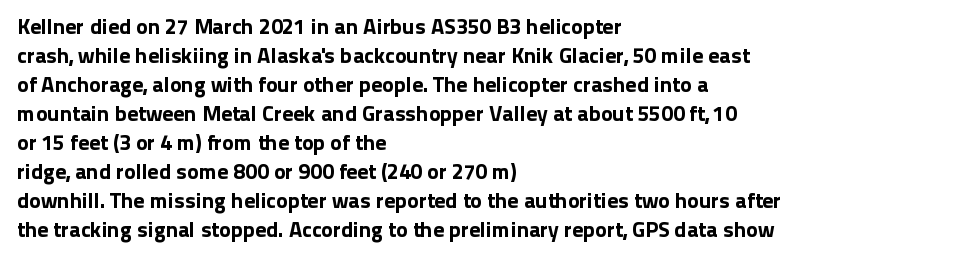
{"italic": "no", "underline": "no", "align": "left", "line_spacing": "normal", "line_spacing_ratio": 1.32, "letter_spacing": "normal", "letter_spacing_em": 0.0, "glyph_px": 22}
